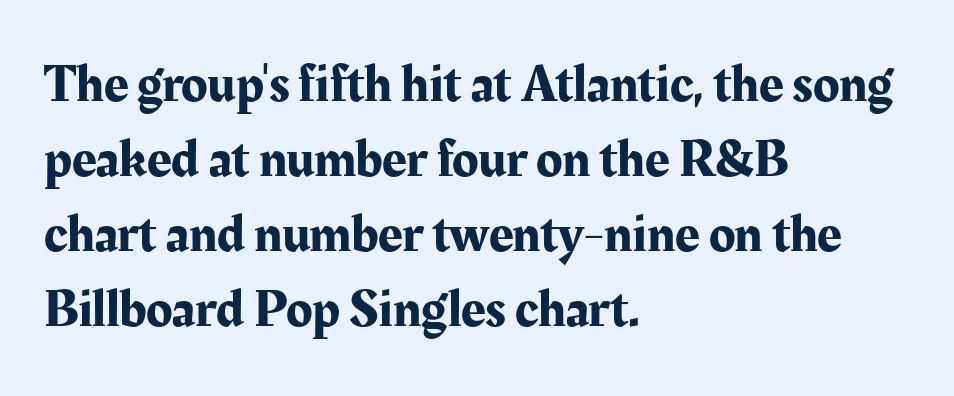
Q: Is the text italic (slanted)? A: No, it is upright.
Q: Is the typeface a serif or a sans-serif typeface? A: Serif.
Q: Is the text underlined? A: No.
Q: How is the paragraph aligned? A: Left-aligned.
Q: Is the spacing between letters normal or unusually wide? A: Normal.
Q: Is the spacing between lines tight, normal or loose? A: Normal.
Q: Width (condensed, normal, or wide)? A: Normal.
Q: Stroke contrast? A: Medium.
Q: x-height? A: Medium.
Q: Monospaced? A: No.
